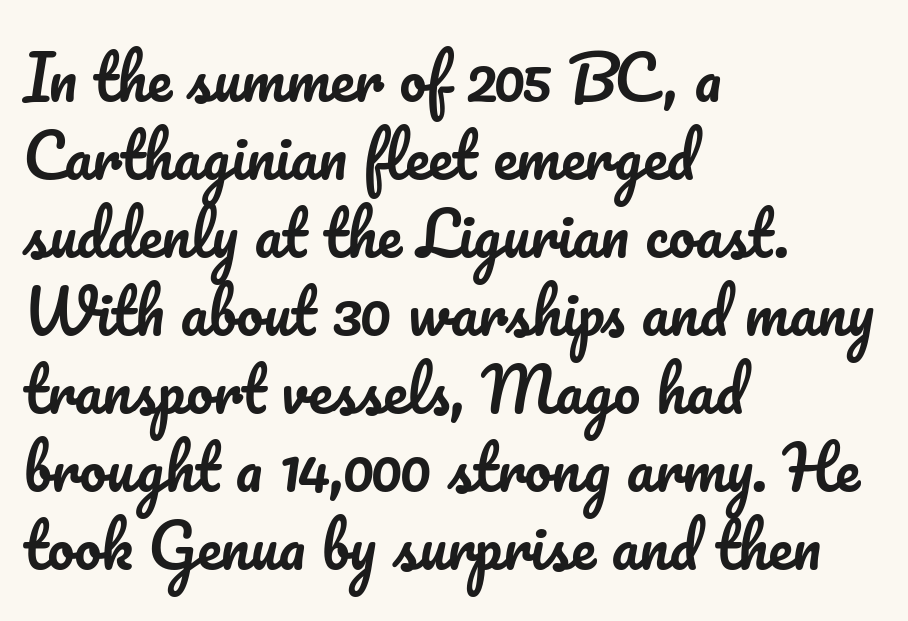
Q: Is the text italic (slanted)? A: Yes.
Q: Is the text underlined? A: No.
Q: How is the paragraph aligned? A: Left-aligned.
Q: Is the spacing between letters normal or unusually wide? A: Normal.
Q: Is the spacing between lines tight, normal or loose? A: Normal.
Q: Width (condensed, normal, or wide)? A: Normal.
Q: Stroke contrast? A: Low.
Q: x-height? A: Small.
Q: Monospaced? A: No.
